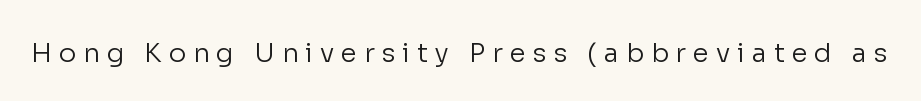
The image shows 26 px text type, upright; set unusually wide letter spacing (+0.27 em), not underlined.
